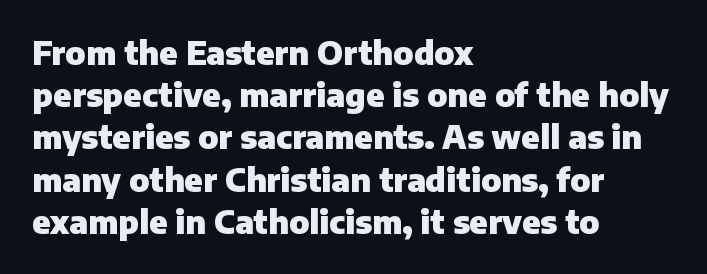
The image shows 32 px heavy sans-serif type, upright; set left-aligned, normal line spacing (1.32x), normal letter spacing, not underlined; low stroke contrast and a medium x-height.
